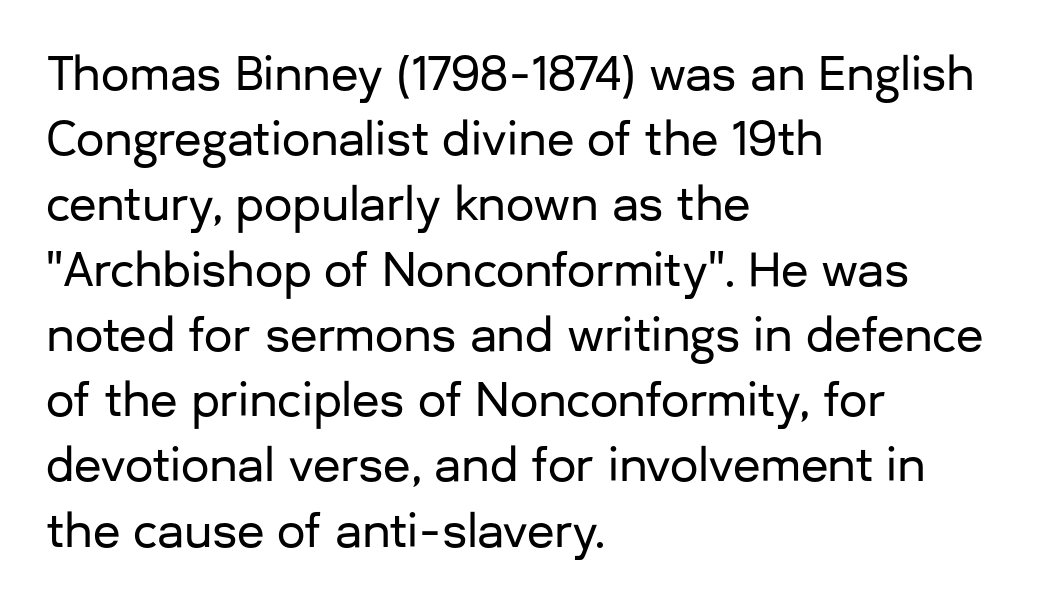
{"serif": "no", "italic": "no", "width": "normal", "stroke_contrast": "low", "x_height": "medium", "monospaced": "no", "underline": "no", "align": "left", "line_spacing": "normal", "line_spacing_ratio": 1.45, "letter_spacing": "normal", "letter_spacing_em": 0.0, "glyph_px": 45}
